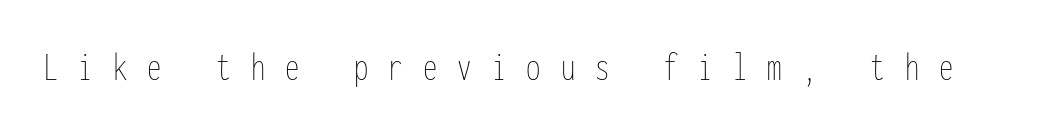
{"italic": "no", "bold": "no", "weight": "thin", "width": "condensed", "stroke_contrast": "low", "x_height": "medium", "monospaced": "yes", "underline": "no", "letter_spacing": "wide", "letter_spacing_em": 0.49, "glyph_px": 41}
